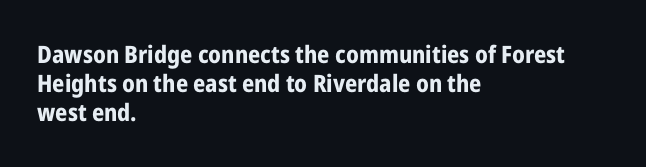
{"italic": "no", "bold": "yes", "underline": "no", "align": "left", "line_spacing_ratio": 1.21, "letter_spacing": "normal", "letter_spacing_em": 0.0, "glyph_px": 24}
